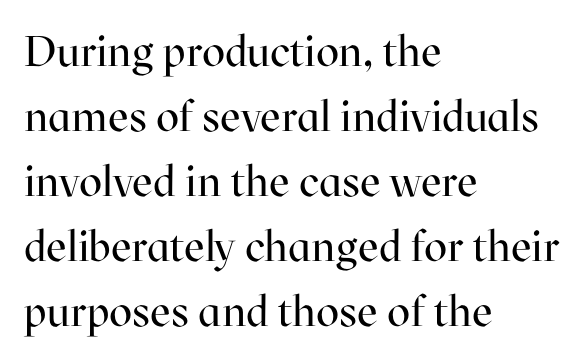
{"serif": "yes", "italic": "no", "bold": "no", "weight": "regular", "width": "normal", "stroke_contrast": "high", "x_height": "medium", "monospaced": "no", "underline": "no", "align": "left", "line_spacing": "normal", "line_spacing_ratio": 1.51, "letter_spacing": "normal", "letter_spacing_em": 0.0, "glyph_px": 43}
